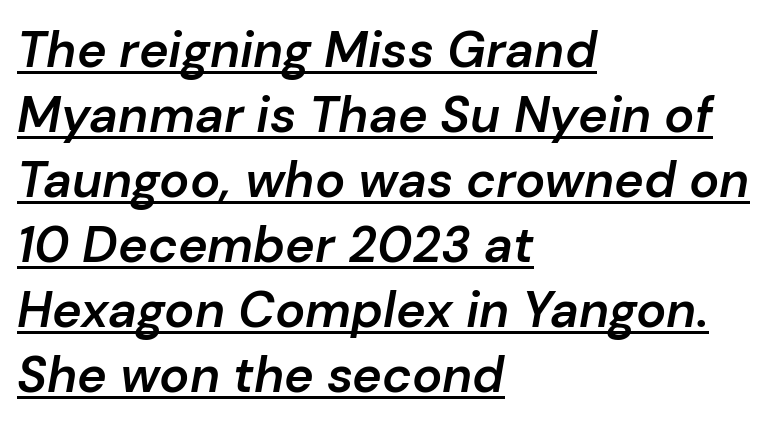
The image shows 50 px semibold type, italic (leaning right); set left-aligned, normal line spacing (1.3x), normal letter spacing, underlined; low stroke contrast and a medium x-height.
